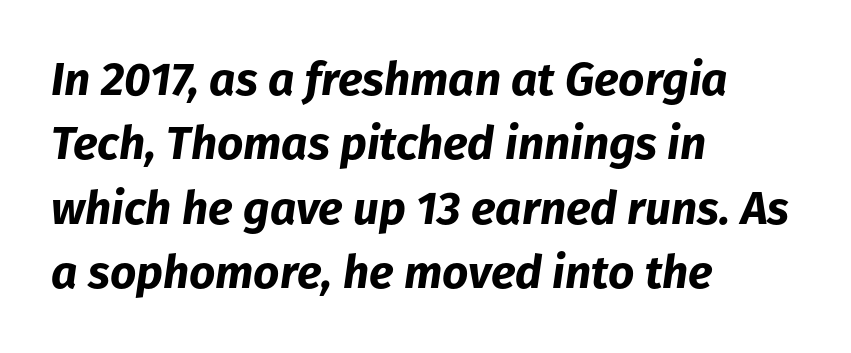
The characters look thick and weighty, a clear bold. Looks like regular typesetting: each glyph gets only the width it needs. Any mark beneath the type? The region is blank. The face used here has a pronounced slope to its letters. Glyph-to-glyph distance matches everyday printed text.
